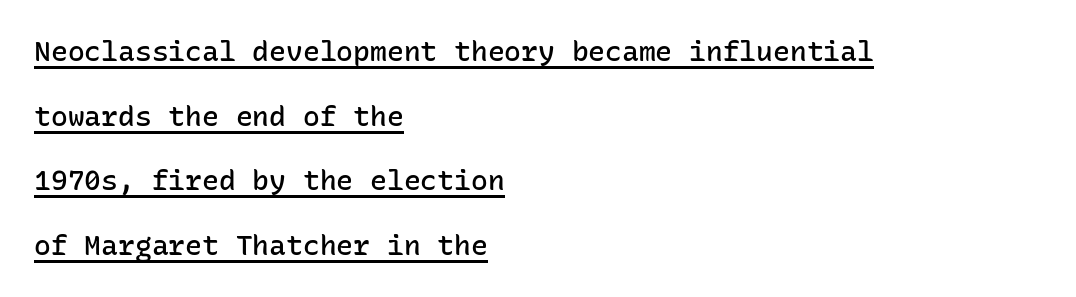
{"serif": "no", "italic": "no", "bold": "semi", "weight": "semibold", "width": "normal", "stroke_contrast": "low", "x_height": "medium", "monospaced": "yes", "underline": "yes", "align": "left", "line_spacing": "loose", "line_spacing_ratio": 2.31, "letter_spacing": "normal", "letter_spacing_em": 0.0, "glyph_px": 28}
